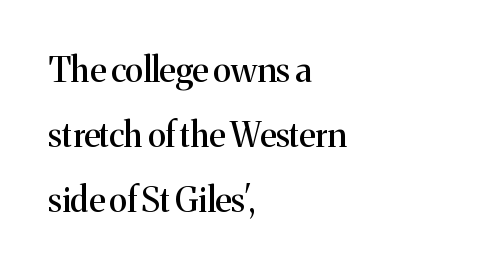
The image shows 34 px serif type, upright; set left-aligned, loose line spacing (1.91x), normal letter spacing, not underlined; medium stroke contrast and a medium x-height.
